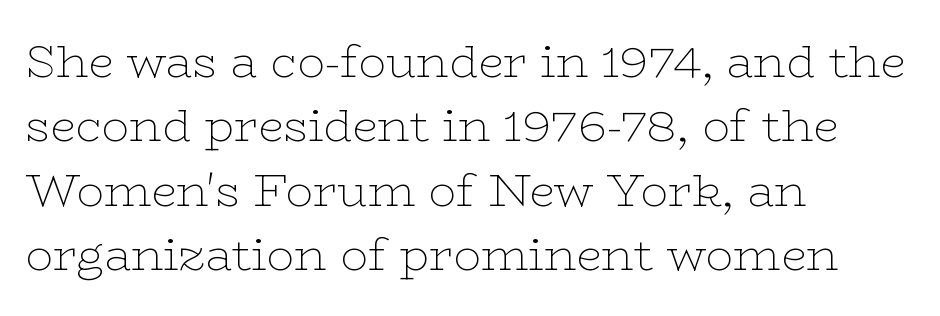
Q: Is the text bold? A: No.
Q: Is the text italic (slanted)? A: No, it is upright.
Q: Is the typeface a serif or a sans-serif typeface? A: Serif.
Q: Is the text underlined? A: No.
Q: How is the paragraph aligned? A: Left-aligned.
Q: Is the spacing between letters normal or unusually wide? A: Normal.
Q: Is the spacing between lines tight, normal or loose? A: Normal.
Q: Width (condensed, normal, or wide)? A: Wide.
Q: Stroke contrast? A: Low.
Q: x-height? A: Medium.
Q: Monospaced? A: No.
